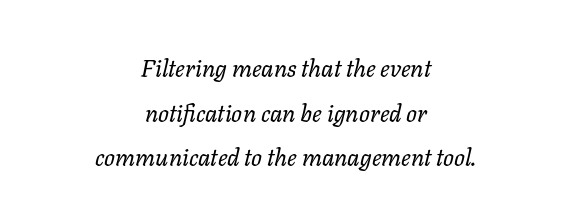
{"italic": "yes", "lean": "right", "slant_degrees": 11, "bold": "no", "underline": "no", "align": "center", "line_spacing_ratio": 1.86, "letter_spacing": "normal", "letter_spacing_em": 0.0, "glyph_px": 24}
